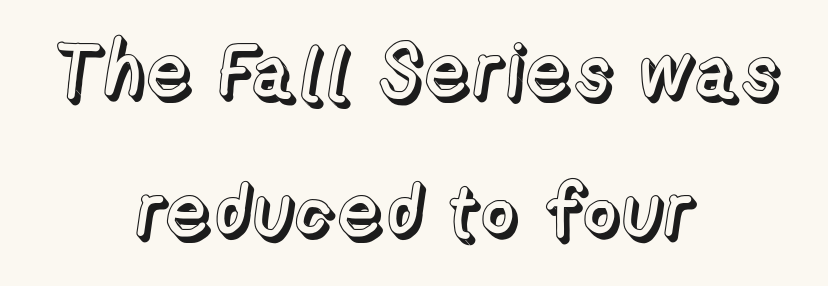
Q: Is the text italic (slanted)? A: Yes.
Q: Is the text underlined? A: No.
Q: How is the paragraph aligned? A: Centered.
Q: Is the spacing between letters normal or unusually wide? A: Normal.
Q: Width (condensed, normal, or wide)? A: Normal.
Q: x-height? A: Medium.
Q: Monospaced? A: No.
